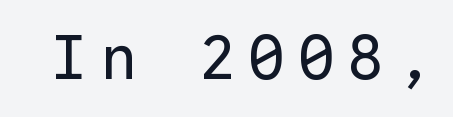
The image shows 61 px regular-weight sans-serif type, upright, monospaced; set unusually wide letter spacing (+0.21 em), not underlined; low stroke contrast and a medium x-height.
